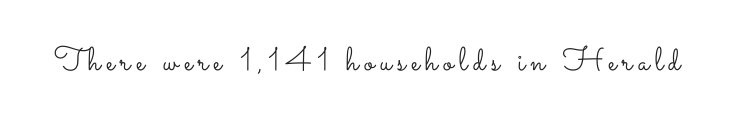
{"bold": "no", "weight": "light", "width": "wide", "stroke_contrast": "low", "x_height": "small", "monospaced": "no", "underline": "no", "glyph_px": 33}
